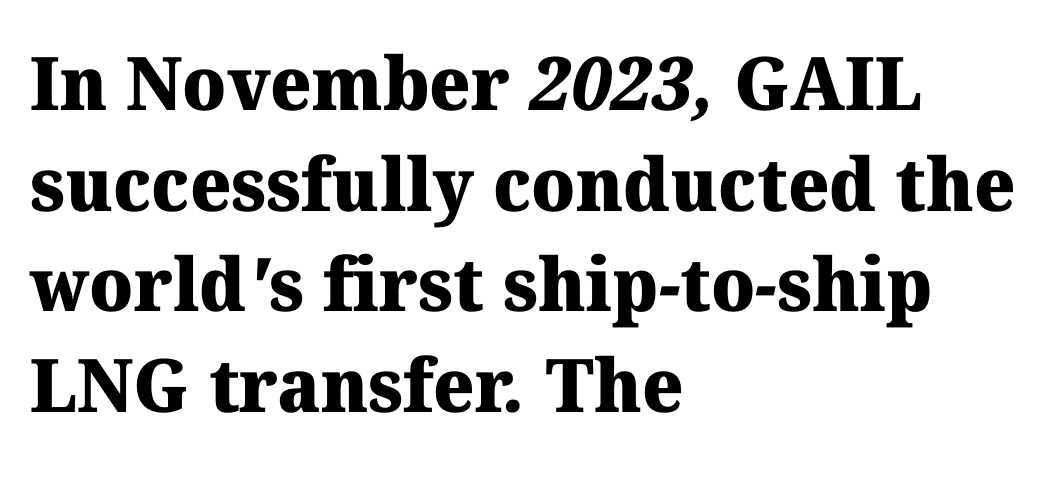
One glance says typical: line gaps are just what's usual. Students, this is bold: see how much ink each stroke carries. Which margin do the lines hug? The left one — the right edge is uneven. Clear beneath every line of the passage.
